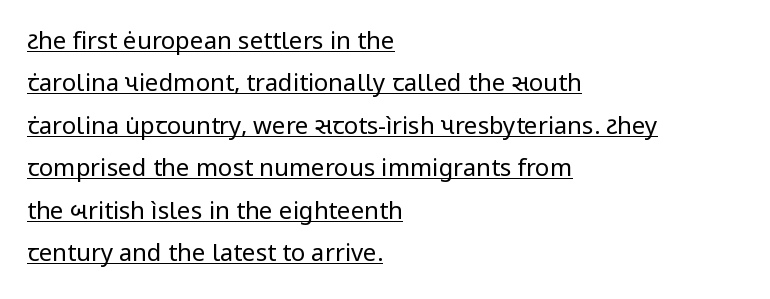
Q: Is the text bold? A: No.
Q: Is the text italic (slanted)? A: No, it is upright.
Q: Is the text underlined? A: Yes.
Q: How is the paragraph aligned? A: Left-aligned.
Q: Is the spacing between letters normal or unusually wide? A: Normal.
